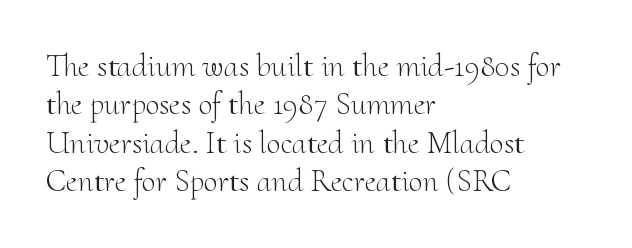
The image shows 32 px light serif type, upright; set left-aligned, line spacing 1.2x, normal letter spacing, not underlined; medium stroke contrast and a small x-height.
